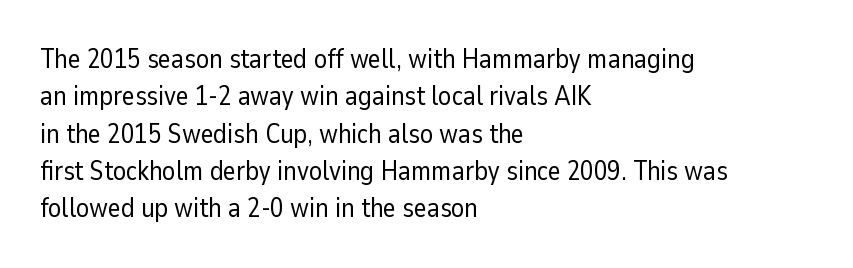
Q: Is the text bold? A: No.
Q: Is the text italic (slanted)? A: No, it is upright.
Q: Is the text underlined? A: No.
Q: How is the paragraph aligned? A: Left-aligned.
Q: Is the spacing between letters normal or unusually wide? A: Normal.
Q: Is the spacing between lines tight, normal or loose? A: Normal.
